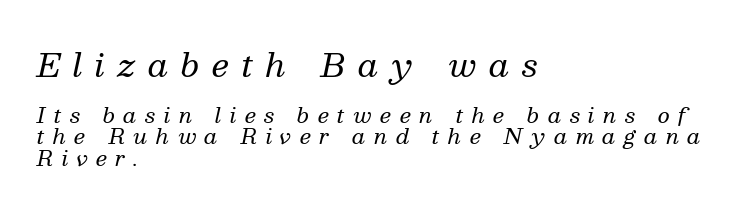
The image shows 32 px regular-weight serif type, italic (leaning right); set left-aligned, tight line spacing (1.03x), unusually wide letter spacing (+0.4 em), not underlined; the first (top) block is 1.52x larger; medium stroke contrast and a medium x-height.
